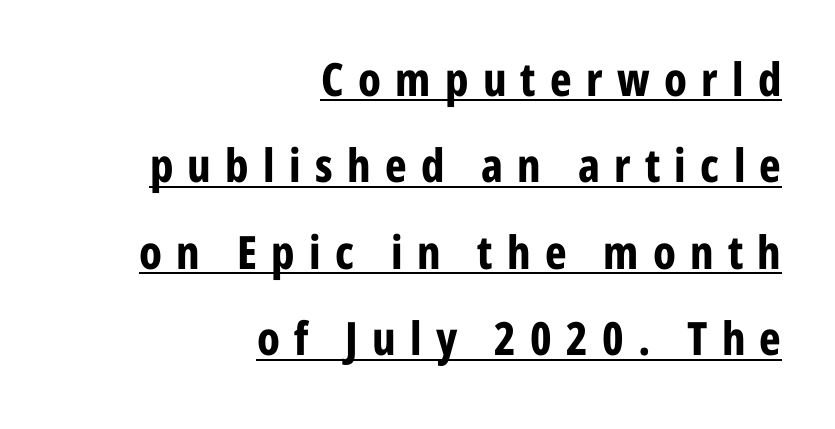
The image shows 46 px bold, condensed sans-serif type, upright; set right-aligned, line spacing 1.88x, unusually wide letter spacing (+0.31 em), underlined; low stroke contrast and a medium x-height.
